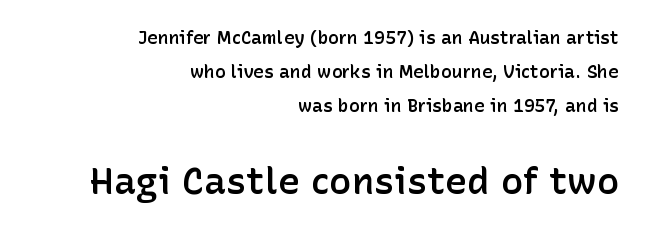
Is the lower block the larger one? Yes — the lower block carries the bigger type. The lettering stays uniformly vertical, giving the passage a roman look. Layout note: lines flush right. How are the letters spaced? Ordinarily, with no added tracking. A sans-serif font was chosen for this passage. This rendering features lettering with no underline.
